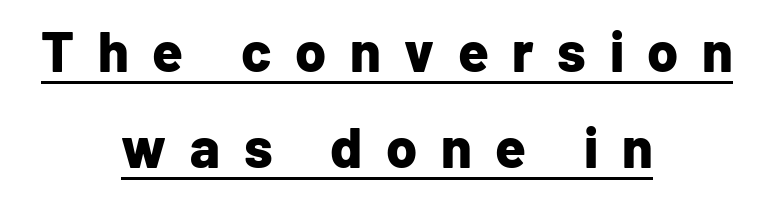
Q: Is the text bold? A: Yes.
Q: Is the text italic (slanted)? A: No, it is upright.
Q: Is the typeface a serif or a sans-serif typeface? A: Sans-serif.
Q: Is the text underlined? A: Yes.
Q: How is the paragraph aligned? A: Centered.
Q: Is the spacing between letters normal or unusually wide? A: Unusually wide.
Q: Width (condensed, normal, or wide)? A: Normal.
Q: Stroke contrast? A: Low.
Q: x-height? A: Medium.
Q: Monospaced? A: No.
